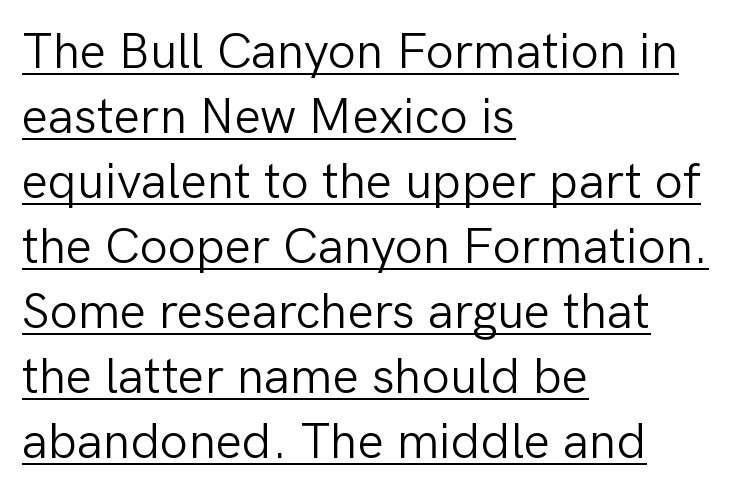
{"serif": "no", "italic": "no", "bold": "no", "weight": "light", "width": "normal", "stroke_contrast": "low", "x_height": "medium", "monospaced": "no", "underline": "yes", "align": "left", "line_spacing": "normal", "line_spacing_ratio": 1.3, "letter_spacing": "normal", "letter_spacing_em": 0.0, "glyph_px": 50}
